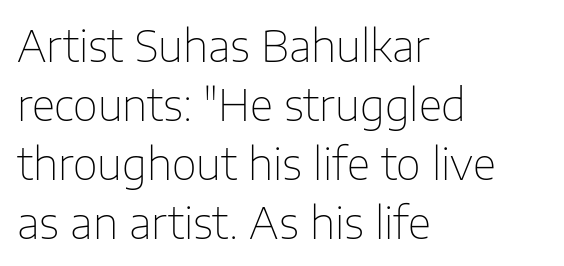
The image shows 43 px thin sans-serif type, upright; set left-aligned, normal line spacing (1.37x), normal letter spacing, not underlined; low stroke contrast and a medium x-height.
